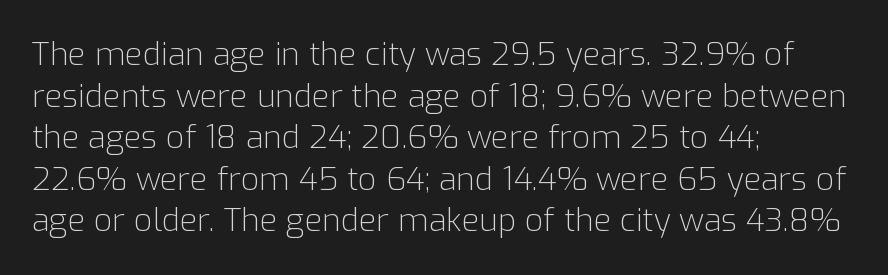
The image shows 32 px light sans-serif type, upright; set left-aligned, normal line spacing (1.3x), normal letter spacing, not underlined; low stroke contrast and a medium x-height.
